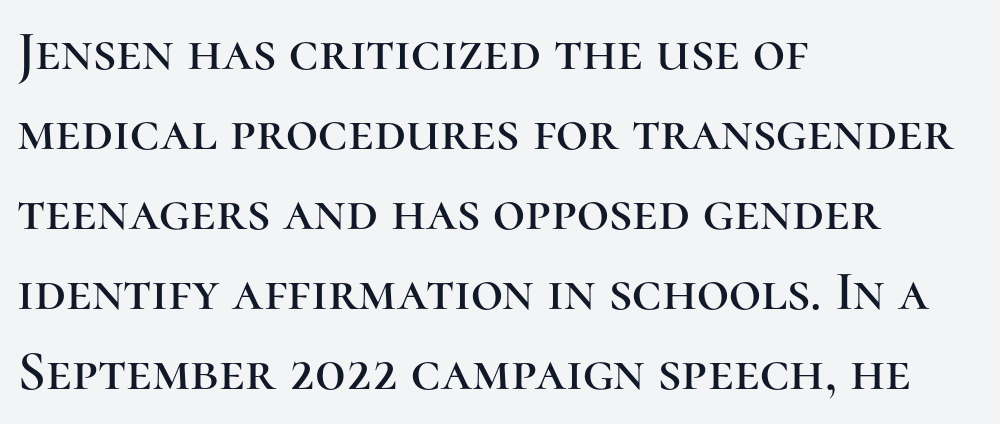
Q: Is the text italic (slanted)? A: No, it is upright.
Q: Is the typeface a serif or a sans-serif typeface? A: Serif.
Q: Is the text underlined? A: No.
Q: How is the paragraph aligned? A: Left-aligned.
Q: Is the spacing between letters normal or unusually wide? A: Normal.
Q: Is the spacing between lines tight, normal or loose? A: Normal.
Q: Width (condensed, normal, or wide)? A: Normal.
Q: Stroke contrast? A: High.
Q: x-height? A: Medium.
Q: Monospaced? A: No.
